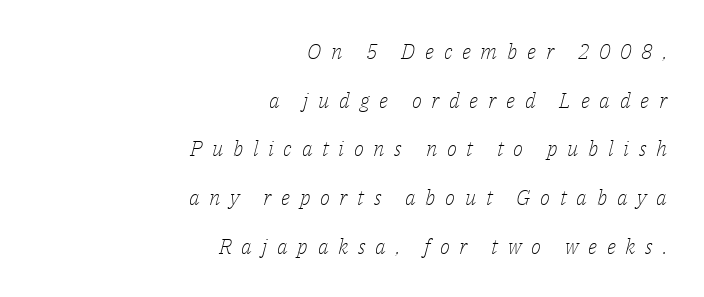
The image shows 21 px text type, italic (leaning right); set right-aligned, loose line spacing (2.32x), unusually wide letter spacing (+0.46 em), not underlined.
